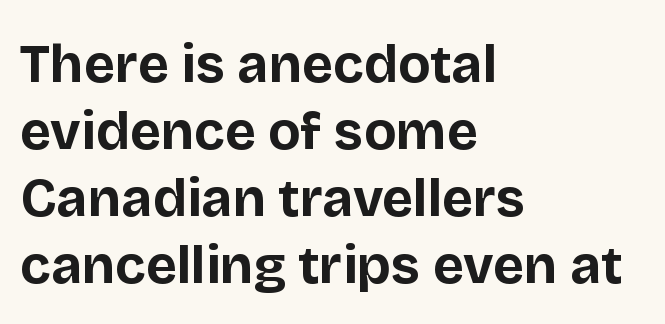
Q: Is the text bold? A: Yes.
Q: Is the text italic (slanted)? A: No, it is upright.
Q: Is the typeface a serif or a sans-serif typeface? A: Sans-serif.
Q: Is the text underlined? A: No.
Q: How is the paragraph aligned? A: Left-aligned.
Q: Is the spacing between letters normal or unusually wide? A: Normal.
Q: Width (condensed, normal, or wide)? A: Normal.
Q: Stroke contrast? A: Low.
Q: x-height? A: Large.
Q: Monospaced? A: No.
